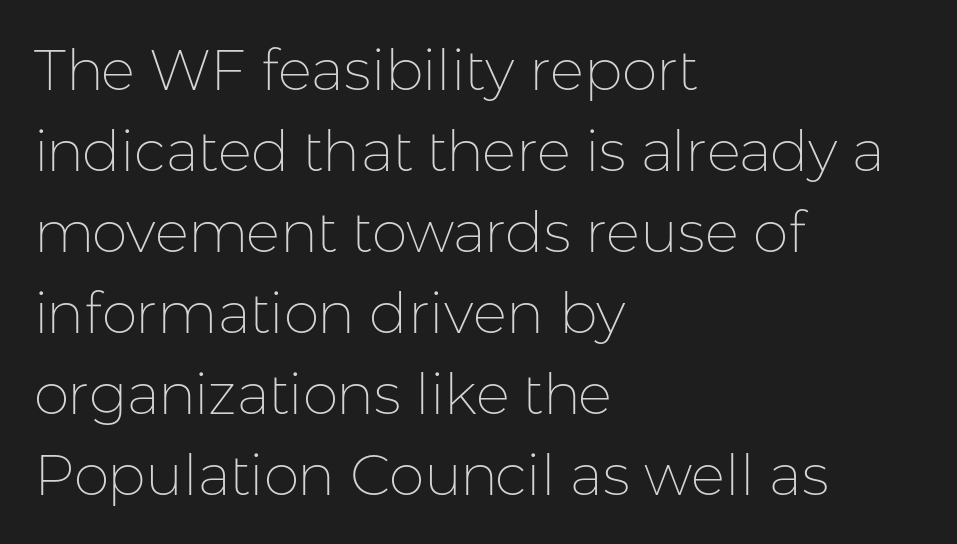
{"serif": "no", "italic": "no", "bold": "no", "weight": "thin", "width": "normal", "stroke_contrast": "low", "x_height": "medium", "monospaced": "no", "underline": "no", "align": "left", "line_spacing": "normal", "line_spacing_ratio": 1.42, "letter_spacing": "normal", "letter_spacing_em": 0.0, "glyph_px": 57}
